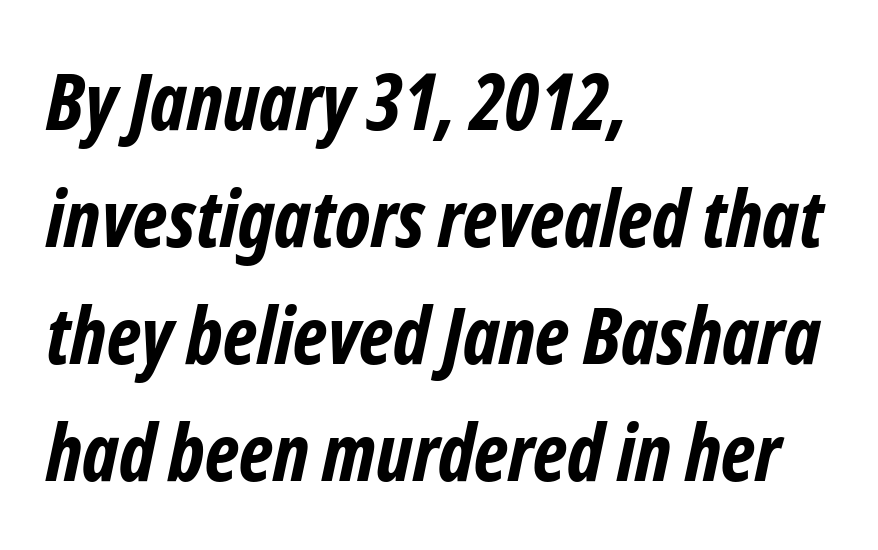
Caption: multi-line text, flush left, ragged right. To sum up the face: it is a sans, with no serifs. Typesetter's note: full bold, strokes at maximum text heaviness. Reading down the column, the eye jumps a familiar distance to each next line.
